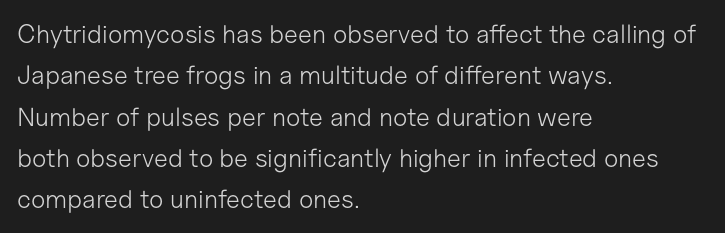
Q: Is the text bold? A: No.
Q: Is the text italic (slanted)? A: No, it is upright.
Q: Is the text underlined? A: No.
Q: How is the paragraph aligned? A: Left-aligned.
Q: Is the spacing between letters normal or unusually wide? A: Normal.
Q: Is the spacing between lines tight, normal or loose? A: Normal.
